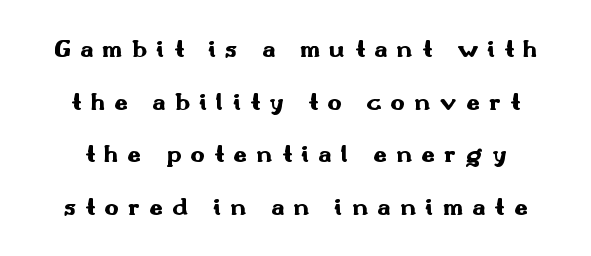
{"italic": "no", "bold": "yes", "underline": "no", "line_spacing": "loose", "line_spacing_ratio": 2.19, "letter_spacing": "wide", "letter_spacing_em": 0.39, "glyph_px": 24}
